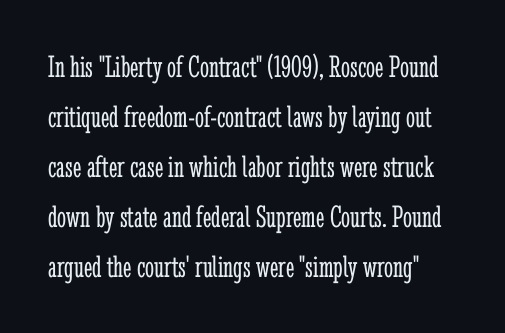
{"serif": "yes", "italic": "no", "bold": "no", "weight": "light", "width": "condensed", "stroke_contrast": "low", "x_height": "medium", "monospaced": "no", "underline": "no", "line_spacing": "normal", "line_spacing_ratio": 1.56, "letter_spacing": "normal", "letter_spacing_em": 0.0, "glyph_px": 32}
